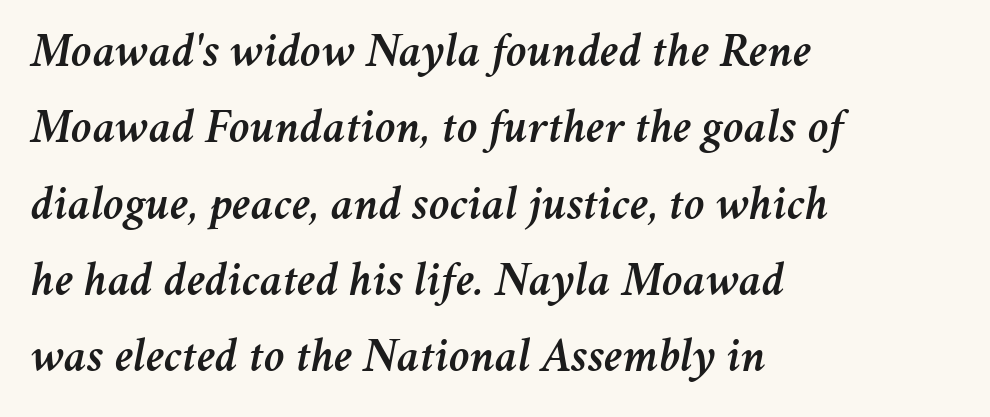
The image shows 48 px text type, italic (leaning right); set left-aligned, normal line spacing (1.59x), normal letter spacing, not underlined; medium stroke contrast and a medium x-height.
